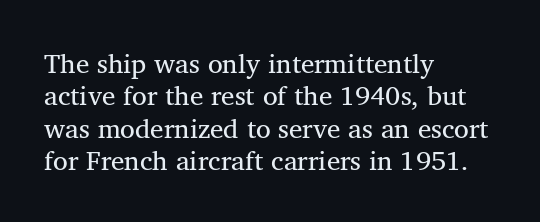
Q: Is the text bold? A: No.
Q: Is the text underlined? A: No.
Q: How is the paragraph aligned? A: Left-aligned.
Q: Is the spacing between letters normal or unusually wide? A: Normal.
